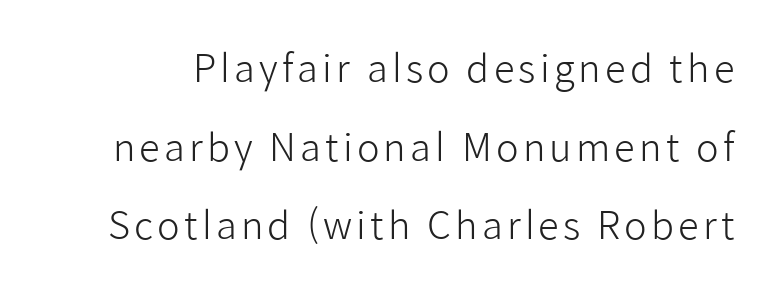
{"serif": "no", "italic": "no", "bold": "no", "weight": "light", "width": "normal", "stroke_contrast": "low", "x_height": "medium", "monospaced": "no", "underline": "no", "line_spacing": "loose", "line_spacing_ratio": 2.07, "glyph_px": 38}
